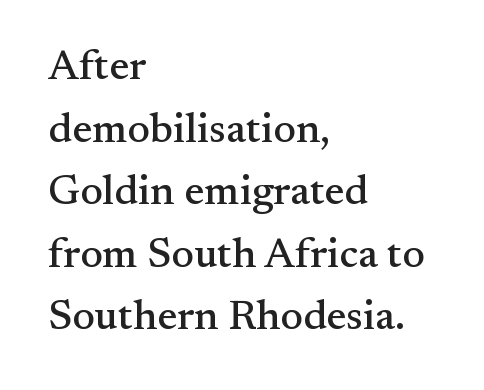
Q: Is the text italic (slanted)? A: No, it is upright.
Q: Is the typeface a serif or a sans-serif typeface? A: Serif.
Q: Is the text underlined? A: No.
Q: How is the paragraph aligned? A: Left-aligned.
Q: Is the spacing between letters normal or unusually wide? A: Normal.
Q: Is the spacing between lines tight, normal or loose? A: Normal.
Q: Width (condensed, normal, or wide)? A: Normal.
Q: Stroke contrast? A: Medium.
Q: x-height? A: Small.
Q: Monospaced? A: No.
